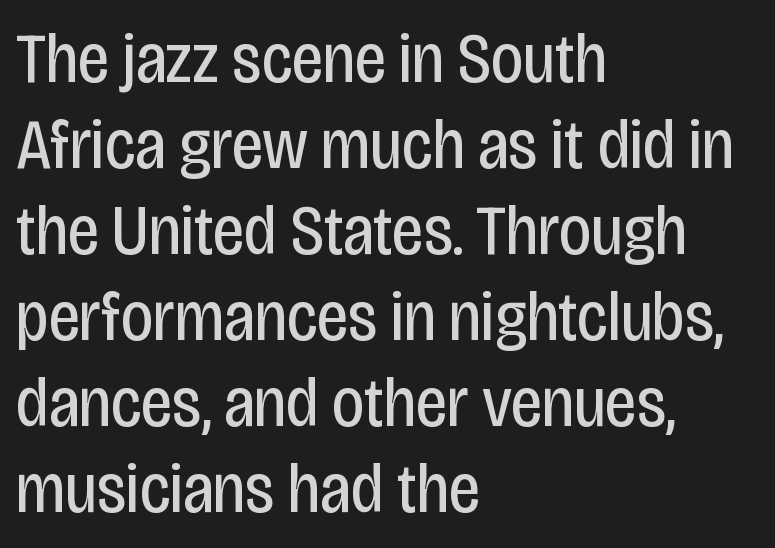
The image shows 70 px regular-weight, condensed sans-serif type, upright; set left-aligned, line spacing 1.23x, normal letter spacing, not underlined; low stroke contrast and a large x-height.
